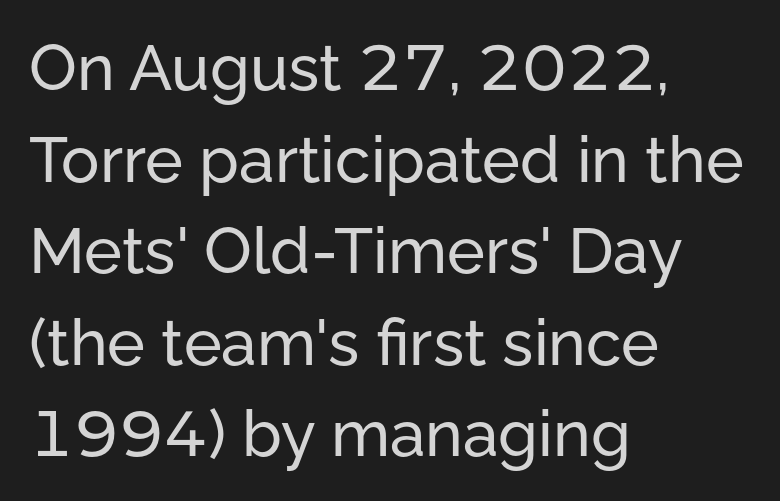
The image shows 64 px sans-serif type, upright; set left-aligned, normal line spacing (1.43x), normal letter spacing, not underlined; low stroke contrast and a medium x-height.
